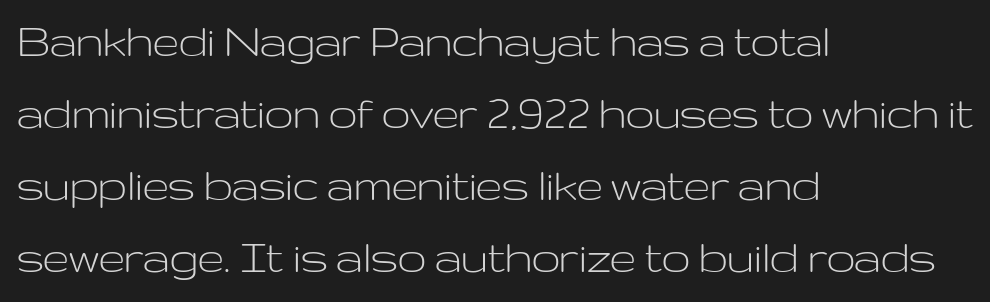
Q: Is the text bold? A: No.
Q: Is the text italic (slanted)? A: No, it is upright.
Q: Is the typeface a serif or a sans-serif typeface? A: Sans-serif.
Q: Is the text underlined? A: No.
Q: How is the paragraph aligned? A: Left-aligned.
Q: Is the spacing between letters normal or unusually wide? A: Normal.
Q: Is the spacing between lines tight, normal or loose? A: Normal.
Q: Width (condensed, normal, or wide)? A: Wide.
Q: Stroke contrast? A: Low.
Q: x-height? A: Medium.
Q: Monospaced? A: No.
